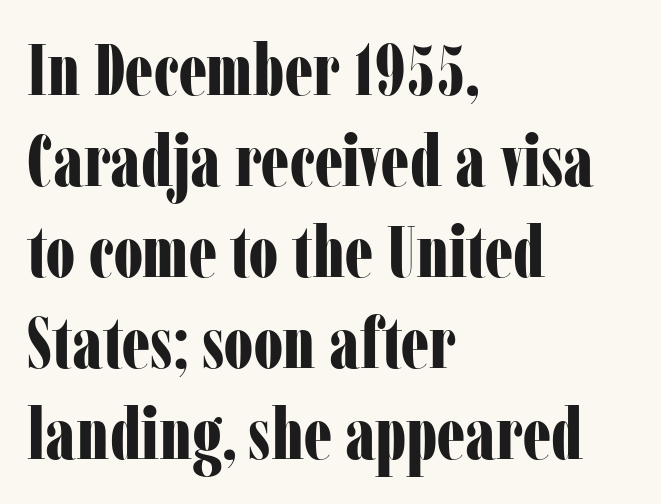
The image shows 71 px bold, condensed serif type, upright; set left-aligned, normal line spacing (1.28x), normal letter spacing, not underlined; low stroke contrast and a medium x-height.
